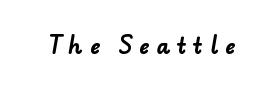
Just letters on the line, the space beneath them empty. Emphasis by weight is at full strength: bold. This sample uses expanded letter spacing, leaving extra air between glyphs.
